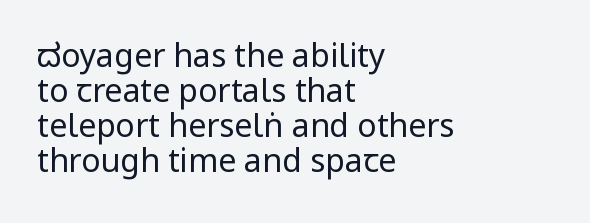
Q: Is the text bold? A: No.
Q: Is the text italic (slanted)? A: No, it is upright.
Q: Is the typeface a serif or a sans-serif typeface? A: Sans-serif.
Q: Is the text underlined? A: No.
Q: How is the paragraph aligned? A: Left-aligned.
Q: Is the spacing between letters normal or unusually wide? A: Normal.
Q: Is the spacing between lines tight, normal or loose? A: Tight.
Q: Width (condensed, normal, or wide)? A: Condensed.
Q: Stroke contrast? A: Low.
Q: x-height? A: Large.
Q: Monospaced? A: No.
